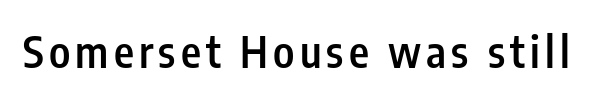
Unmarked baselines from the first word to the last. Slightly chunky letters — semibold, I'd say, not full bold. The face used here is proportionally spaced, like ordinary book or web type. No italicization has been applied; the sample stays upright. Look at the bottom of the vertical strokes: they stop flat, with no serifs.
